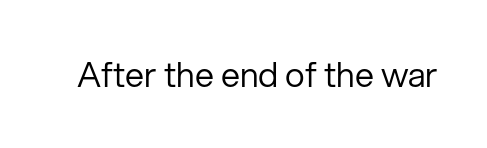
Q: Is the text bold? A: No.
Q: Is the text italic (slanted)? A: No, it is upright.
Q: Is the typeface a serif or a sans-serif typeface? A: Sans-serif.
Q: Is the text underlined? A: No.
Q: Is the spacing between letters normal or unusually wide? A: Normal.
Q: Width (condensed, normal, or wide)? A: Normal.
Q: Stroke contrast? A: Low.
Q: x-height? A: Medium.
Q: Monospaced? A: No.
